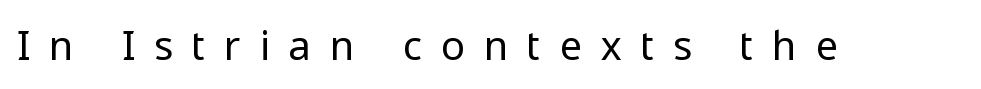
The image shows 40 px regular-weight sans-serif type, upright; set unusually wide letter spacing (+0.49 em), not underlined; low stroke contrast and a medium x-height.
